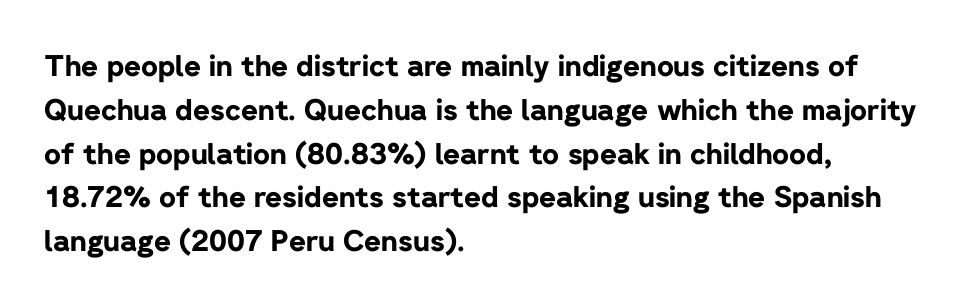
{"serif": "no", "italic": "no", "bold": "yes", "weight": "bold", "width": "normal", "stroke_contrast": "low", "x_height": "medium", "monospaced": "no", "underline": "no", "align": "left", "line_spacing": "normal", "line_spacing_ratio": 1.51, "letter_spacing": "normal", "letter_spacing_em": 0.0, "glyph_px": 29}
